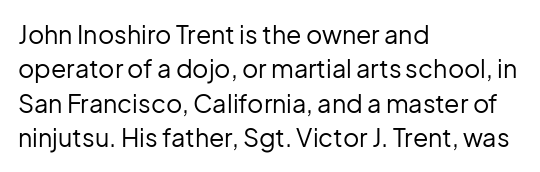
The image shows 25 px text type, upright; set left-aligned, normal line spacing (1.38x), normal letter spacing, not underlined.
